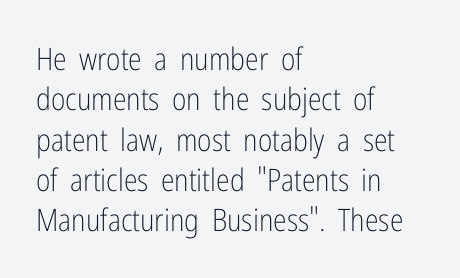
Q: Is the text bold? A: No.
Q: Is the text italic (slanted)? A: No, it is upright.
Q: Is the typeface a serif or a sans-serif typeface? A: Sans-serif.
Q: Is the text underlined? A: No.
Q: How is the paragraph aligned? A: Left-aligned.
Q: Is the spacing between letters normal or unusually wide? A: Normal.
Q: Is the spacing between lines tight, normal or loose? A: Normal.
Q: Width (condensed, normal, or wide)? A: Condensed.
Q: Stroke contrast? A: Low.
Q: x-height? A: Medium.
Q: Monospaced? A: No.
